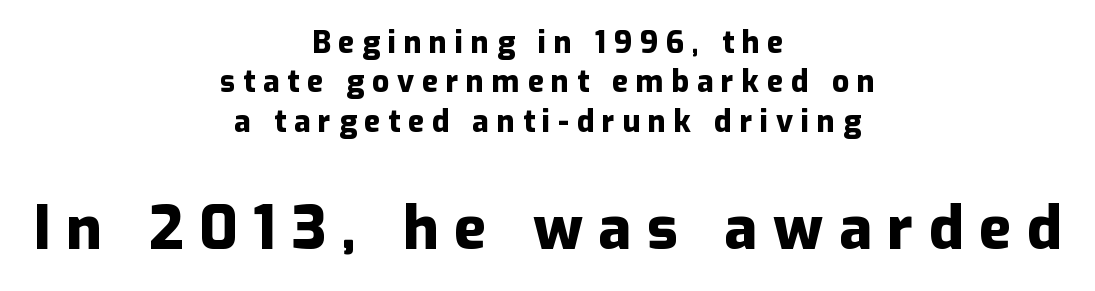
The block sitting lower on the canvas is the one with enlarged characters. A centered setting, common on invitations and titles, is used for this passage. Character widths vary here, with narrow letters taking less room than wide ones. Plenty of ink on the page — the face is bold. Rule under the text: the space is simply empty.
